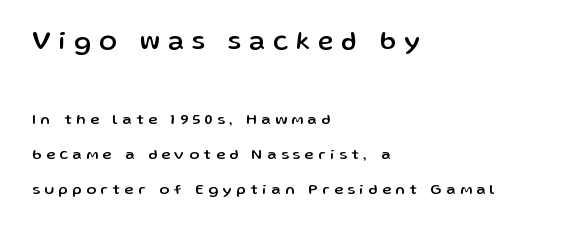
The image shows 26 px text type, upright; set left-aligned, loose line spacing (2.34x), unusually wide letter spacing (+0.31 em), not underlined; the first (top) block is 1.73x larger.
